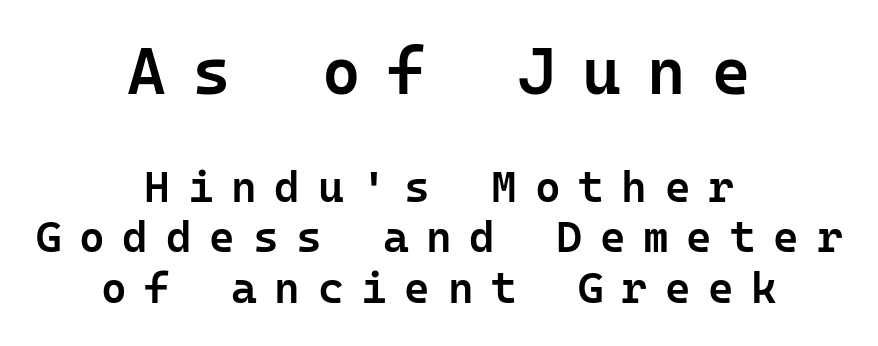
Line starts and ends both wander, symmetrically. Block one is the big one; block two sits smaller underneath. Characters remain perfectly vertical along every line. Heft: intermediate — a semibold. This block would grow much taller if given ordinary leading; it's compressed now. Do the characters align in a grid? Yes, the font is monospaced.
